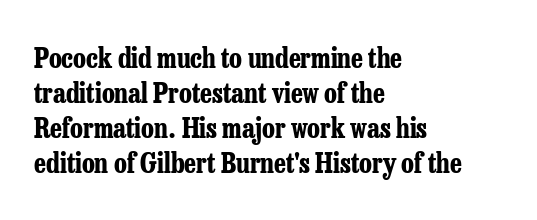
Is there much room between lines? A standard amount, neither cramped nor airy. Emphasis by weight is at full strength: bold. Each word holds together tightly as a unit, with standard inter-letter gaps. Rule under the text: the space is simply empty. Style check: upright. Does the copy run flush right? No — it runs flush left.
